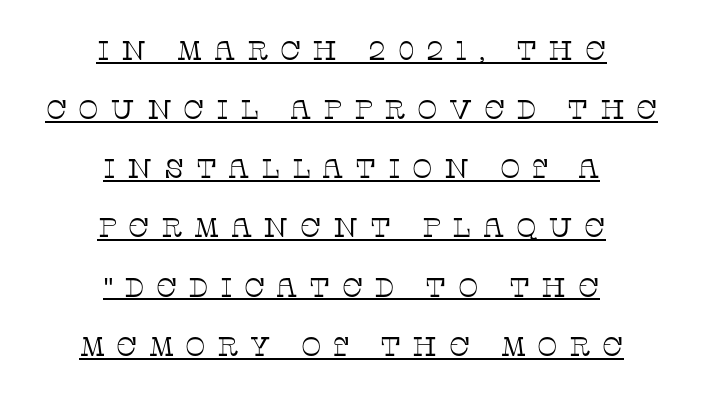
Q: Is the text bold? A: No.
Q: Is the text italic (slanted)? A: No, it is upright.
Q: Is the text underlined? A: Yes.
Q: How is the paragraph aligned? A: Centered.
Q: Is the spacing between letters normal or unusually wide? A: Unusually wide.
Q: Is the spacing between lines tight, normal or loose? A: Loose.
